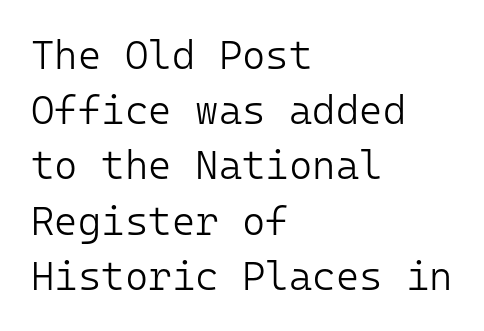
Q: Is the text bold? A: No.
Q: Is the text italic (slanted)? A: No, it is upright.
Q: Is the typeface a serif or a sans-serif typeface? A: Sans-serif.
Q: Is the text underlined? A: No.
Q: How is the paragraph aligned? A: Left-aligned.
Q: Is the spacing between letters normal or unusually wide? A: Normal.
Q: Is the spacing between lines tight, normal or loose? A: Normal.
Q: Width (condensed, normal, or wide)? A: Normal.
Q: Stroke contrast? A: Low.
Q: x-height? A: Medium.
Q: Monospaced? A: Yes.
